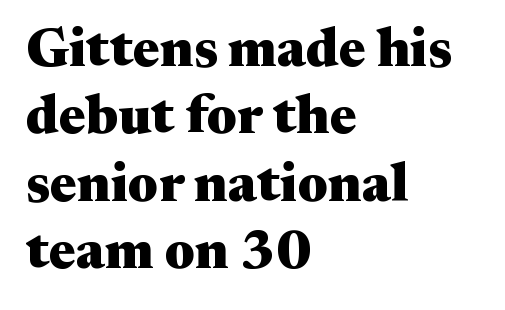
The image shows 54 px heavy, wide serif type, upright; set left-aligned, normal line spacing (1.25x), normal letter spacing, not underlined; medium stroke contrast and a medium x-height.
